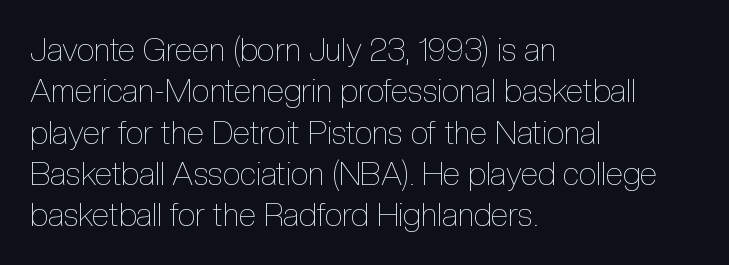
Where is the straight margin? On the left. Nothing heavy about these letters — not bold at all. Successive baselines arrive at the customary interval. How are the letters spaced? Ordinarily, with no added tracking.
